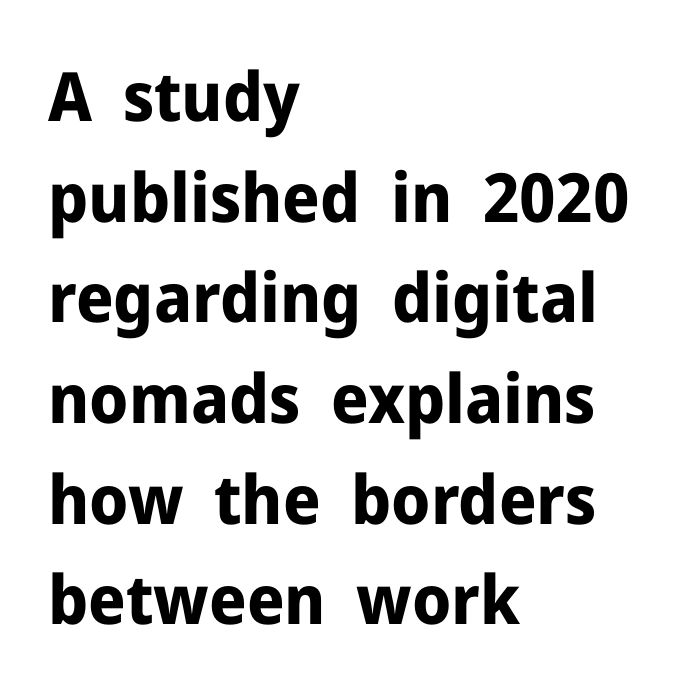
What's the leading like? Ordinary, nothing unusual. What kind of face is this? One without serifs — a sans. Character widths vary here, with narrow letters taking less room than wide ones. A roman cut, with each character standing at attention.
